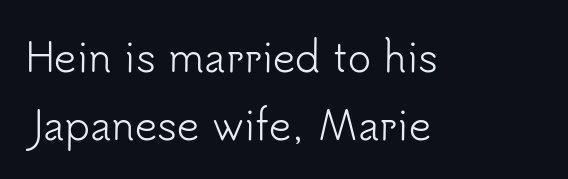
What stands out about the letter spacing? Nothing — it is the standard amount. Each letter keeps its own natural width here, so spacing adapts to shape. No italicization has been applied; the sample stays upright. Each stroke keeps to a modest, everyday thickness or less. Anything drawn beneath the words? Only blank space. The passage shown is typeset with a sans-serif family.
